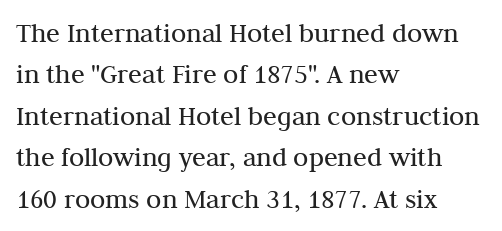
How would I describe the line gaps? Plain and ordinary. A classic flush-left, rag-right setting is used for this passage. Small tapered or slab feet sit at the stroke ends, so this counts as serif. The letters advance in unequal steps, a hallmark of proportional type.
